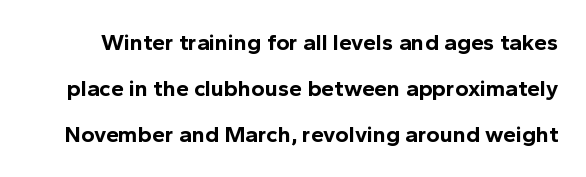
{"italic": "no", "bold": "yes", "underline": "no", "line_spacing": "loose", "line_spacing_ratio": 2.01, "letter_spacing": "normal", "letter_spacing_em": 0.0, "glyph_px": 23}
